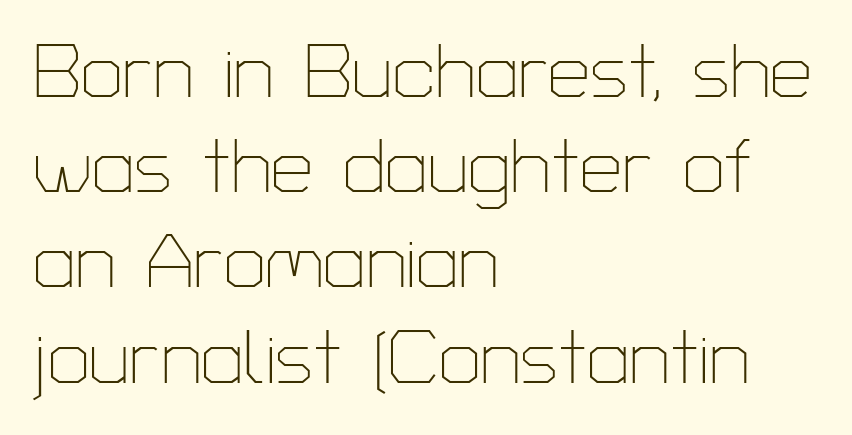
Q: Is the text bold? A: No.
Q: Is the text italic (slanted)? A: No, it is upright.
Q: Is the typeface a serif or a sans-serif typeface? A: Sans-serif.
Q: Is the text underlined? A: No.
Q: How is the paragraph aligned? A: Left-aligned.
Q: Is the spacing between letters normal or unusually wide? A: Normal.
Q: Is the spacing between lines tight, normal or loose? A: Normal.
Q: Width (condensed, normal, or wide)? A: Normal.
Q: Stroke contrast? A: Low.
Q: x-height? A: Medium.
Q: Monospaced? A: No.
